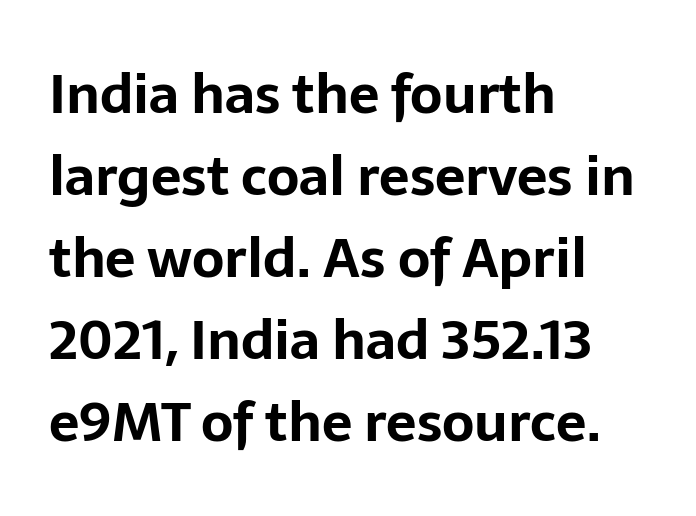
Q: Is the text bold? A: Yes.
Q: Is the text italic (slanted)? A: No, it is upright.
Q: Is the typeface a serif or a sans-serif typeface? A: Sans-serif.
Q: Is the text underlined? A: No.
Q: How is the paragraph aligned? A: Left-aligned.
Q: Is the spacing between letters normal or unusually wide? A: Normal.
Q: Is the spacing between lines tight, normal or loose? A: Normal.
Q: Width (condensed, normal, or wide)? A: Normal.
Q: Stroke contrast? A: Low.
Q: x-height? A: Medium.
Q: Monospaced? A: No.
